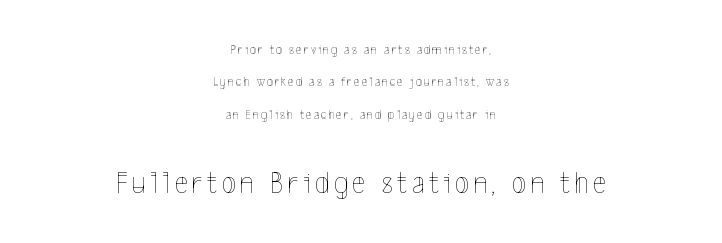
The image shows 32 px thin, condensed type, upright; set centered, loose line spacing (2.32x), not underlined; the second (bottom) block is 2.29x larger; a medium x-height.
